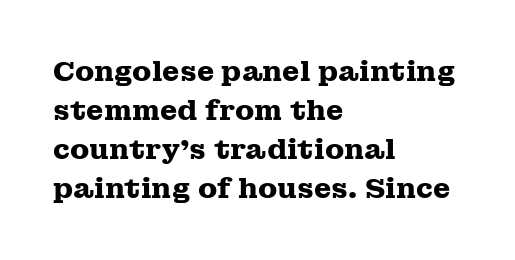
Q: Is the text bold? A: Yes.
Q: Is the text italic (slanted)? A: No, it is upright.
Q: Is the typeface a serif or a sans-serif typeface? A: Serif.
Q: Is the text underlined? A: No.
Q: How is the paragraph aligned? A: Left-aligned.
Q: Is the spacing between letters normal or unusually wide? A: Normal.
Q: Is the spacing between lines tight, normal or loose? A: Normal.
Q: Width (condensed, normal, or wide)? A: Wide.
Q: Stroke contrast? A: Medium.
Q: x-height? A: Medium.
Q: Monospaced? A: No.
